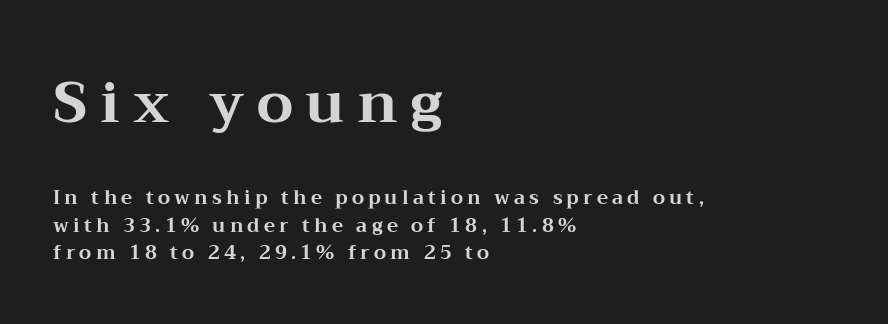
Q: Is the text bold? A: Yes.
Q: Is the text italic (slanted)? A: No, it is upright.
Q: Is the typeface a serif or a sans-serif typeface? A: Serif.
Q: Is the text underlined? A: No.
Q: How is the paragraph aligned? A: Left-aligned.
Q: Is the spacing between letters normal or unusually wide? A: Unusually wide.
Q: Is the spacing between lines tight, normal or loose? A: Normal.
Q: Which block of text is set in a larger size, the first (top) or the second (bottom)? A: The first (top) one.
Q: Width (condensed, normal, or wide)? A: Wide.
Q: Stroke contrast? A: Medium.
Q: x-height? A: Medium.
Q: Monospaced? A: No.
